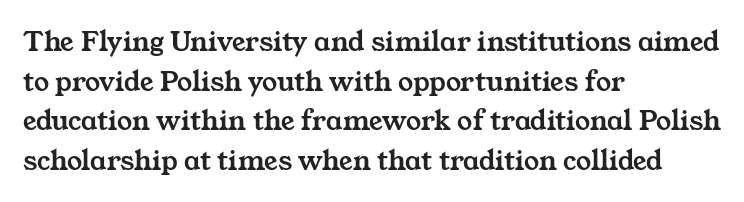
{"serif": "yes", "width": "wide", "stroke_contrast": "medium", "x_height": "medium", "monospaced": "no", "underline": "no", "align": "left", "line_spacing": "normal", "line_spacing_ratio": 1.32, "letter_spacing": "normal", "letter_spacing_em": 0.0, "glyph_px": 30}
